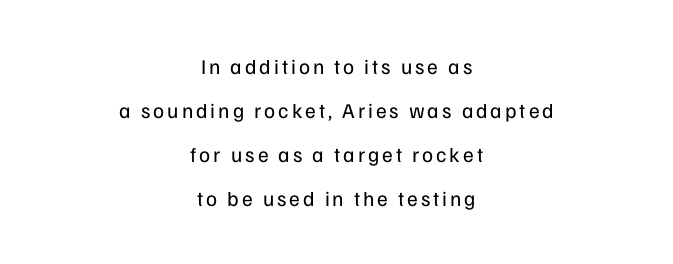
This is the regular roman posture of the typeface. The specimen omits any rule beneath the text block's lines. How would I describe the line gaps? Wide and relaxed. The lines in this sample share a center point and differ in where they start and stop.
